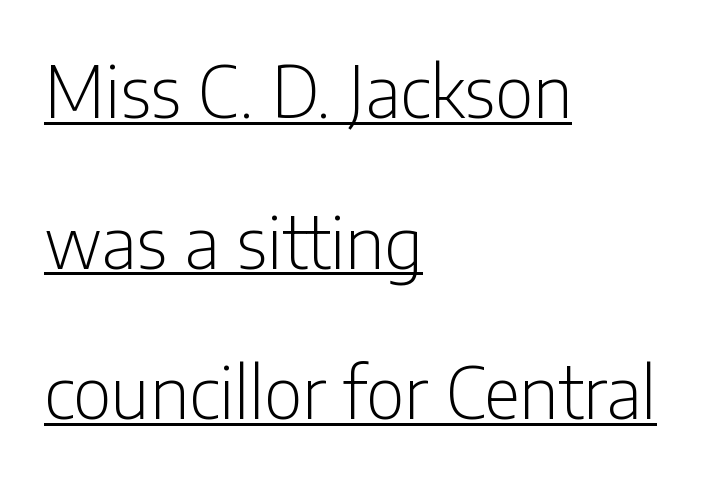
{"serif": "no", "italic": "no", "bold": "no", "weight": "light", "width": "condensed", "stroke_contrast": "low", "x_height": "medium", "monospaced": "no", "underline": "yes", "align": "left", "line_spacing": "loose", "line_spacing_ratio": 2.12, "letter_spacing": "normal", "letter_spacing_em": 0.0, "glyph_px": 71}
